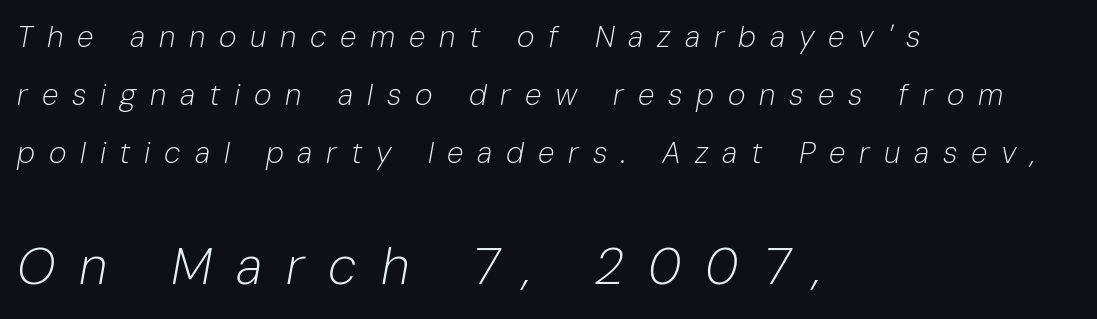
Q: Is the text bold? A: No.
Q: Is the text italic (slanted)? A: Yes, it leans right by about 10 degrees.
Q: Is the text underlined? A: No.
Q: How is the paragraph aligned? A: Left-aligned.
Q: Is the spacing between letters normal or unusually wide? A: Unusually wide.
Q: Is the spacing between lines tight, normal or loose? A: Loose.
Q: Which block of text is set in a larger size, the first (top) or the second (bottom)? A: The second (bottom) one.
Q: Width (condensed, normal, or wide)? A: Normal.
Q: Stroke contrast? A: Low.
Q: x-height? A: Medium.
Q: Monospaced? A: No.
